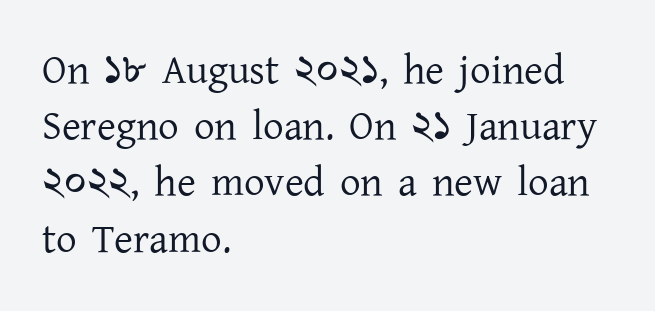
Q: Is the text bold? A: No.
Q: Is the text italic (slanted)? A: No, it is upright.
Q: Is the typeface a serif or a sans-serif typeface? A: Serif.
Q: Is the text underlined? A: No.
Q: How is the paragraph aligned? A: Left-aligned.
Q: Is the spacing between letters normal or unusually wide? A: Normal.
Q: Is the spacing between lines tight, normal or loose? A: Normal.
Q: Width (condensed, normal, or wide)? A: Normal.
Q: Stroke contrast? A: Low.
Q: x-height? A: Medium.
Q: Monospaced? A: No.
